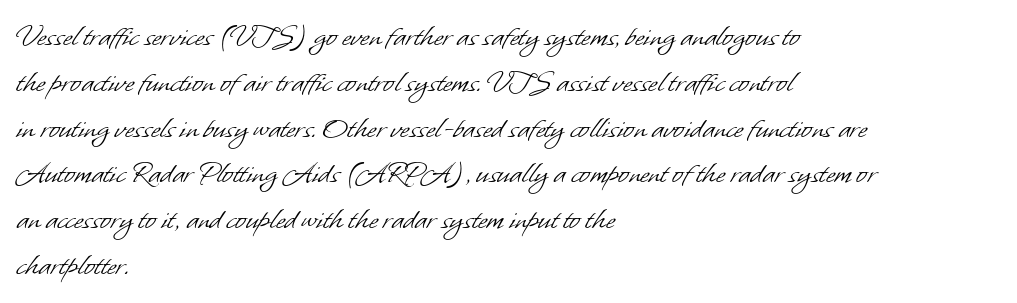
The ragged edge is on the right, which tells us the setting is flush left. Character widths vary here, with narrow letters taking less room than wide ones. Descender tails drop into unmarked territory. The typeface has the unassuming heft of standard copy or less. This rendering employs a face without finishing strokes, i.e., a sans-serif.
